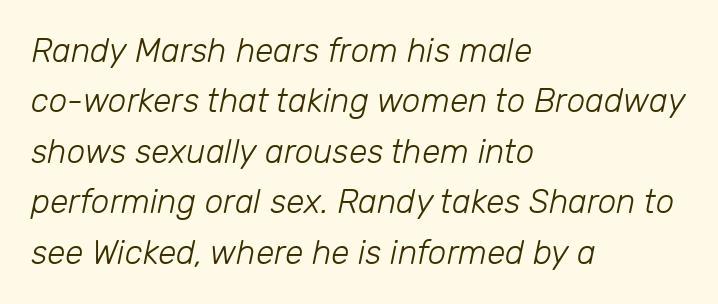
Q: Is the text bold? A: No.
Q: Is the text italic (slanted)? A: Yes, it leans right by about 12 degrees.
Q: Is the text underlined? A: No.
Q: How is the paragraph aligned? A: Left-aligned.
Q: Is the spacing between letters normal or unusually wide? A: Normal.
Q: Is the spacing between lines tight, normal or loose? A: Normal.
Q: Width (condensed, normal, or wide)? A: Normal.
Q: Stroke contrast? A: Low.
Q: x-height? A: Medium.
Q: Monospaced? A: No.
